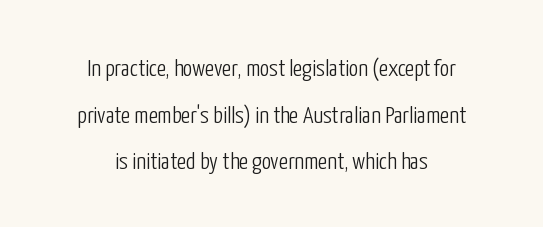
Q: Is the text bold? A: No.
Q: Is the text italic (slanted)? A: No, it is upright.
Q: Is the text underlined? A: No.
Q: How is the paragraph aligned? A: Centered.
Q: Is the spacing between letters normal or unusually wide? A: Normal.
Q: Is the spacing between lines tight, normal or loose? A: Loose.
